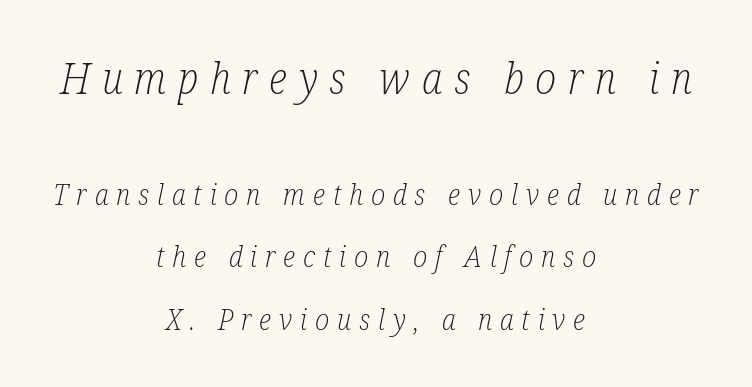
The image shows 43 px light, condensed serif type, italic (leaning right); set centered, loose line spacing (2.14x), unusually wide letter spacing (+0.27 em), not underlined; the first (top) block is 1.48x larger; low stroke contrast and a medium x-height.
